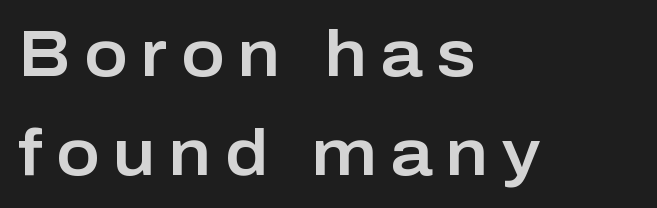
Q: Is the text italic (slanted)? A: No, it is upright.
Q: Is the typeface a serif or a sans-serif typeface? A: Sans-serif.
Q: Is the text underlined? A: No.
Q: How is the paragraph aligned? A: Left-aligned.
Q: Is the spacing between letters normal or unusually wide? A: Unusually wide.
Q: Is the spacing between lines tight, normal or loose? A: Normal.
Q: Width (condensed, normal, or wide)? A: Normal.
Q: Stroke contrast? A: Low.
Q: x-height? A: Medium.
Q: Monospaced? A: No.
